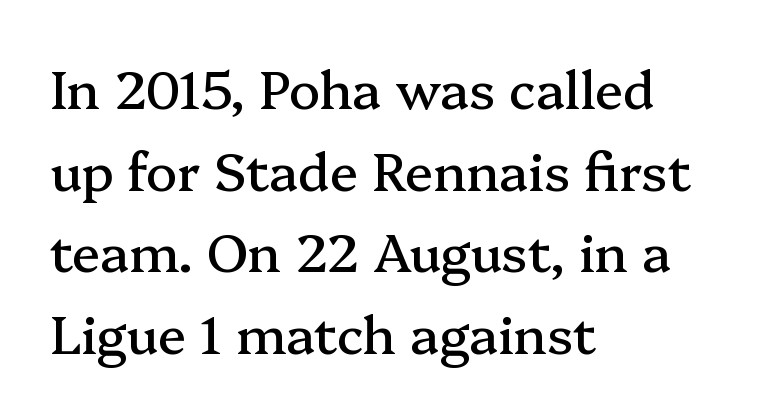
Q: Is the text italic (slanted)? A: No, it is upright.
Q: Is the typeface a serif or a sans-serif typeface? A: Serif.
Q: Is the text underlined? A: No.
Q: How is the paragraph aligned? A: Left-aligned.
Q: Is the spacing between letters normal or unusually wide? A: Normal.
Q: Is the spacing between lines tight, normal or loose? A: Normal.
Q: Width (condensed, normal, or wide)? A: Normal.
Q: Stroke contrast? A: Medium.
Q: x-height? A: Medium.
Q: Monospaced? A: No.
